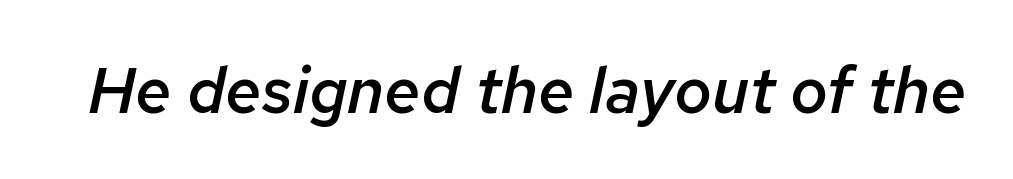
The image shows 65 px semibold type, italic (leaning right); set normal letter spacing, not underlined; low stroke contrast and a medium x-height.
